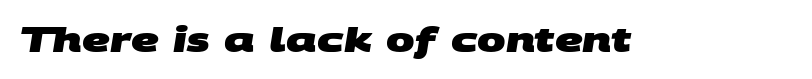
{"serif": "no", "bold": "yes", "weight": "heavy", "width": "wide", "stroke_contrast": "medium", "x_height": "large", "monospaced": "no", "underline": "no", "letter_spacing": "normal", "letter_spacing_em": 0.0, "glyph_px": 34}
